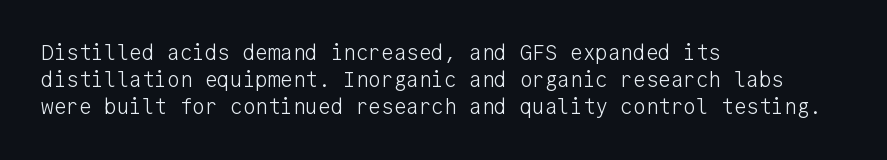
{"italic": "no", "bold": "no", "underline": "no", "align": "left", "line_spacing": "normal", "line_spacing_ratio": 1.28, "letter_spacing": "normal", "letter_spacing_em": 0.0, "glyph_px": 21}
